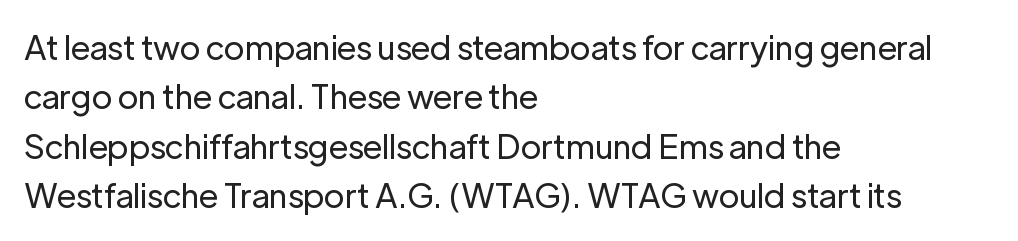
{"serif": "no", "italic": "no", "bold": "no", "weight": "regular", "width": "normal", "stroke_contrast": "low", "x_height": "medium", "monospaced": "no", "underline": "no", "align": "left", "line_spacing": "normal", "line_spacing_ratio": 1.5, "letter_spacing": "normal", "letter_spacing_em": 0.0, "glyph_px": 33}
